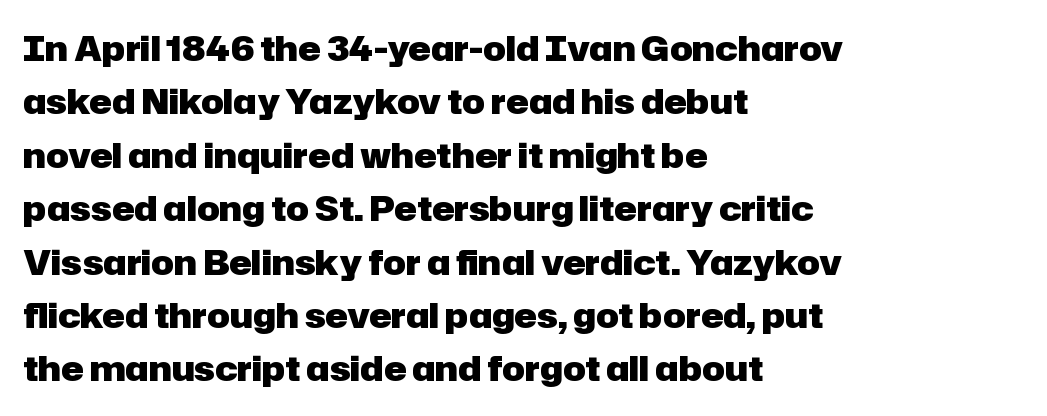
The image shows 34 px heavy sans-serif type, upright; set left-aligned, normal line spacing (1.57x), normal letter spacing, not underlined; low stroke contrast and a medium x-height.
